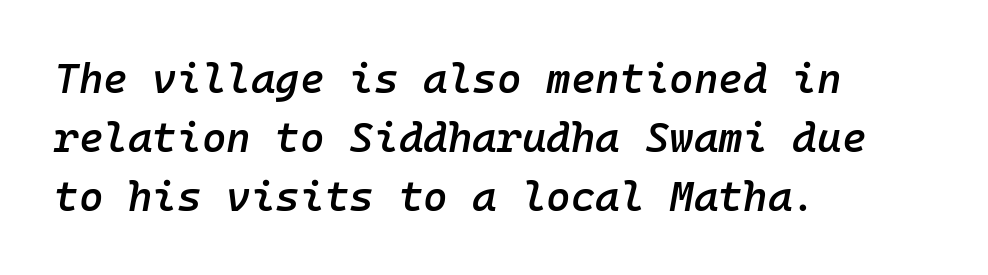
Q: Is the text bold? A: Semi-bold.
Q: Is the text italic (slanted)? A: Yes, it leans right by about 10 degrees.
Q: Is the text underlined? A: No.
Q: How is the paragraph aligned? A: Left-aligned.
Q: Is the spacing between letters normal or unusually wide? A: Normal.
Q: Is the spacing between lines tight, normal or loose? A: Normal.
Q: Width (condensed, normal, or wide)? A: Normal.
Q: Stroke contrast? A: Low.
Q: x-height? A: Medium.
Q: Monospaced? A: Yes.
